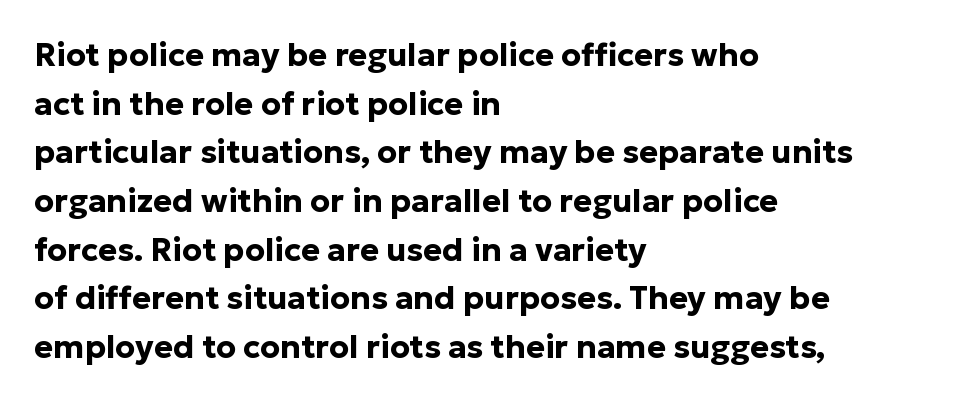
The image shows 32 px bold sans-serif type, upright; set left-aligned, normal line spacing (1.52x), normal letter spacing, not underlined; low stroke contrast and a medium x-height.
